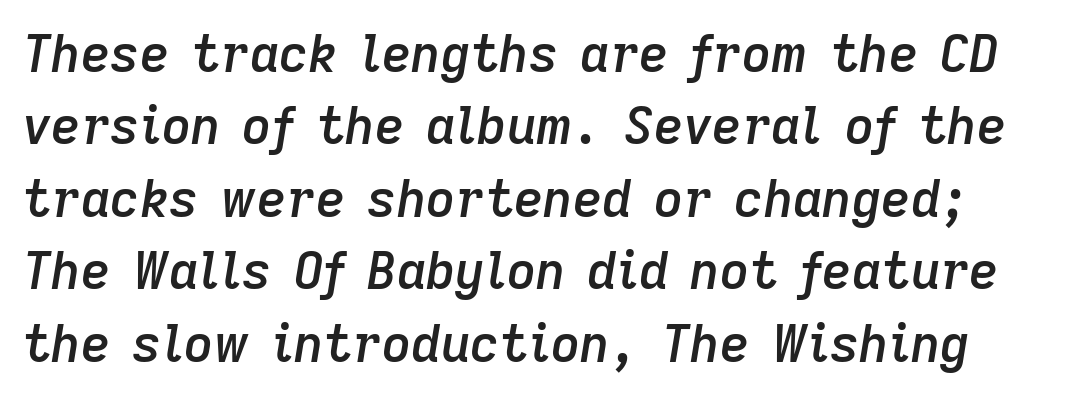
The image shows 51 px semibold type, italic (leaning right); set normal line spacing (1.42x), normal letter spacing, not underlined; low stroke contrast and a medium x-height.
